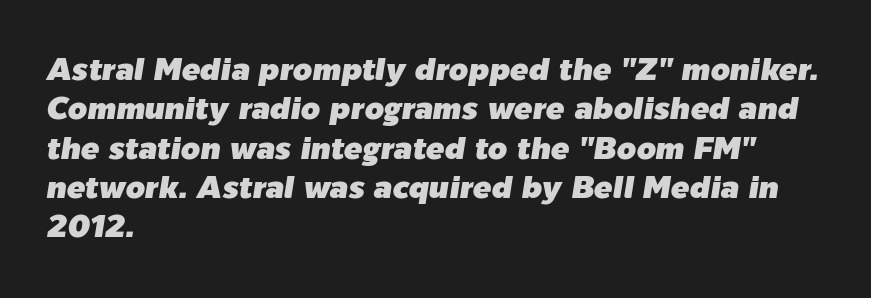
Tracking here is standard; glyphs follow each other at the usual distance. Horizontal alignment here is leftward, the default for most running prose. Each letter keeps its own natural width here, so spacing adapts to shape. The space between consecutive lines is moderate. Descender tails drop into unmarked territory.
